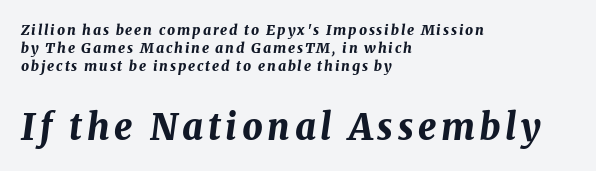
Q: Is the text bold? A: Yes.
Q: Is the text italic (slanted)? A: Yes, it leans right by about 8 degrees.
Q: Is the text underlined? A: No.
Q: How is the paragraph aligned? A: Left-aligned.
Q: Is the spacing between lines tight, normal or loose? A: Normal.
Q: Which block of text is set in a larger size, the first (top) or the second (bottom)? A: The second (bottom) one.
Q: Width (condensed, normal, or wide)? A: Normal.
Q: Stroke contrast? A: Medium.
Q: x-height? A: Medium.
Q: Monospaced? A: No.
